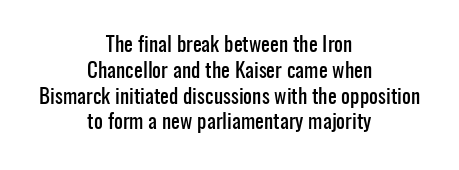
Q: Is the text italic (slanted)? A: No, it is upright.
Q: Is the text underlined? A: No.
Q: How is the paragraph aligned? A: Centered.
Q: Is the spacing between letters normal or unusually wide? A: Normal.
